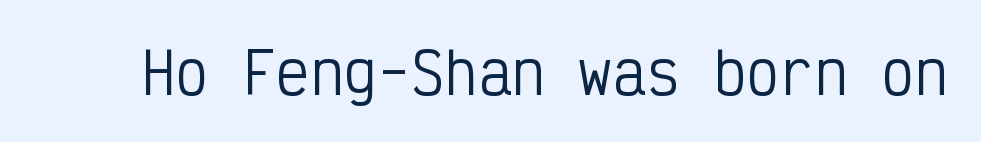
The image shows 56 px regular-weight, condensed sans-serif type, upright, monospaced; set normal letter spacing, not underlined; low stroke contrast and a medium x-height.
